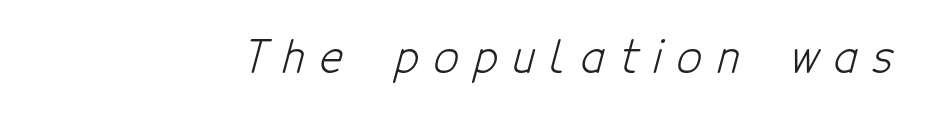
The passage shown is typed in a proportional face where columns would drift. The glyphs in this specimen are sans serif. The gaps between neighbouring characters are conspicuously large. Rule under the text: the space is simply empty.
